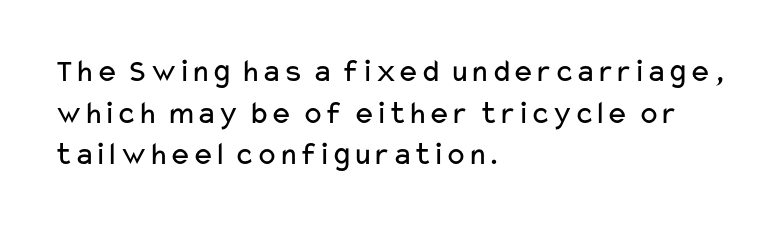
{"serif": "no", "italic": "no", "bold": "no", "weight": "regular", "width": "wide", "stroke_contrast": "low", "x_height": "medium", "monospaced": "no", "underline": "no", "align": "left", "line_spacing": "normal", "line_spacing_ratio": 1.26, "letter_spacing": "normal", "letter_spacing_em": 0.0, "glyph_px": 33}
